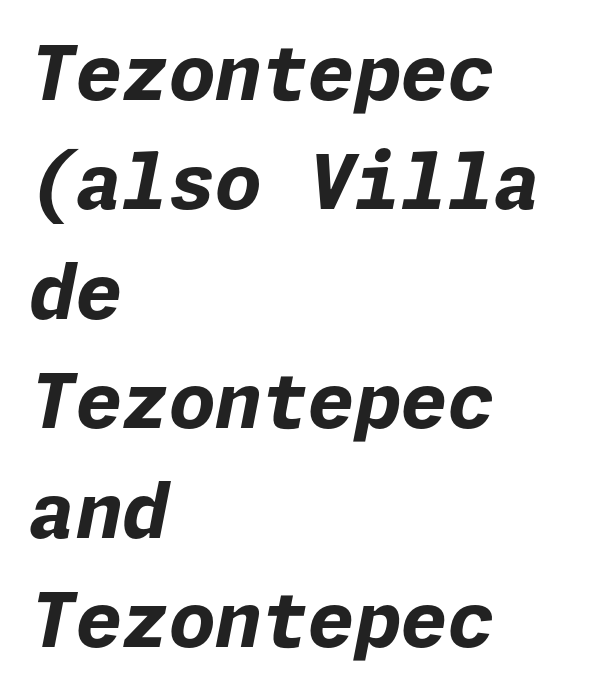
The image shows 75 px bold type, italic (leaning right); set left-aligned, normal line spacing (1.46x), normal letter spacing, not underlined; low stroke contrast and a medium x-height.
